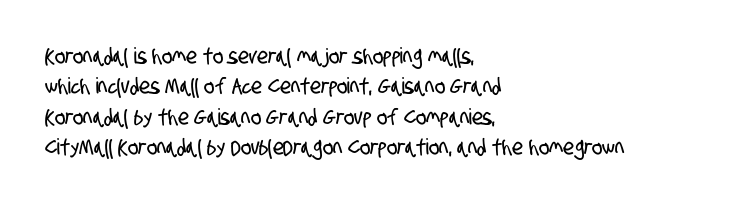
Q: Is the text underlined? A: No.
Q: How is the paragraph aligned? A: Left-aligned.
Q: Is the spacing between letters normal or unusually wide? A: Normal.
Q: Is the spacing between lines tight, normal or loose? A: Normal.
